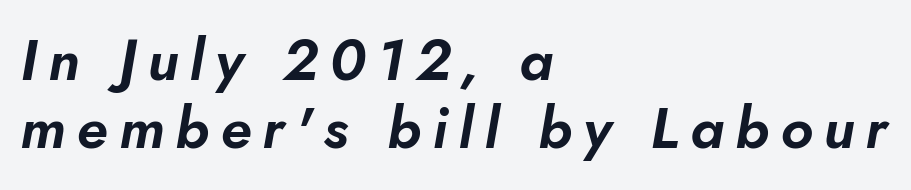
The image shows 58 px text type, italic (leaning right); set left-aligned, line spacing 1.18x, not underlined; low stroke contrast and a small x-height.
